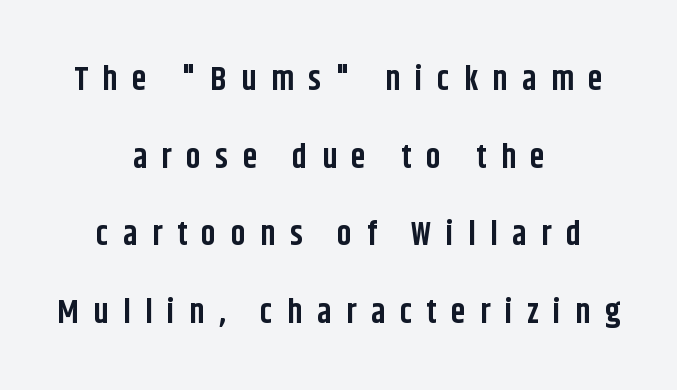
Q: Is the text bold? A: Yes.
Q: Is the text italic (slanted)? A: No, it is upright.
Q: Is the typeface a serif or a sans-serif typeface? A: Sans-serif.
Q: Is the text underlined? A: No.
Q: How is the paragraph aligned? A: Centered.
Q: Is the spacing between letters normal or unusually wide? A: Unusually wide.
Q: Is the spacing between lines tight, normal or loose? A: Loose.
Q: Width (condensed, normal, or wide)? A: Condensed.
Q: Stroke contrast? A: Low.
Q: x-height? A: Large.
Q: Monospaced? A: No.
